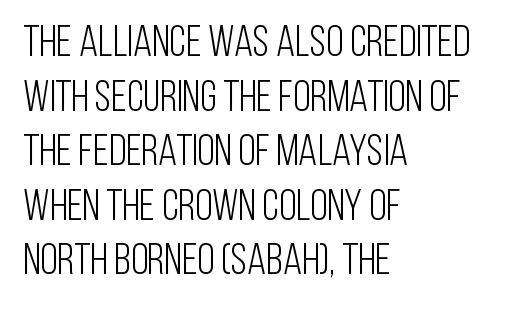
{"serif": "no", "italic": "no", "bold": "no", "weight": "light", "width": "condensed", "stroke_contrast": "low", "x_height": "large", "monospaced": "no", "underline": "no", "align": "left", "line_spacing_ratio": 1.24, "letter_spacing": "normal", "letter_spacing_em": 0.0, "glyph_px": 44}
